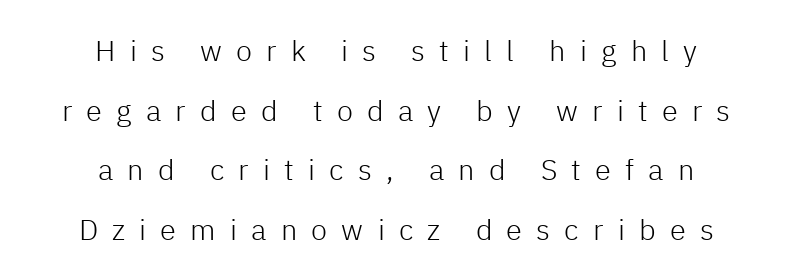
Q: Is the text bold? A: No.
Q: Is the text italic (slanted)? A: No, it is upright.
Q: Is the typeface a serif or a sans-serif typeface? A: Sans-serif.
Q: Is the text underlined? A: No.
Q: How is the paragraph aligned? A: Centered.
Q: Is the spacing between letters normal or unusually wide? A: Unusually wide.
Q: Is the spacing between lines tight, normal or loose? A: Loose.
Q: Width (condensed, normal, or wide)? A: Normal.
Q: Stroke contrast? A: Low.
Q: x-height? A: Medium.
Q: Monospaced? A: No.
